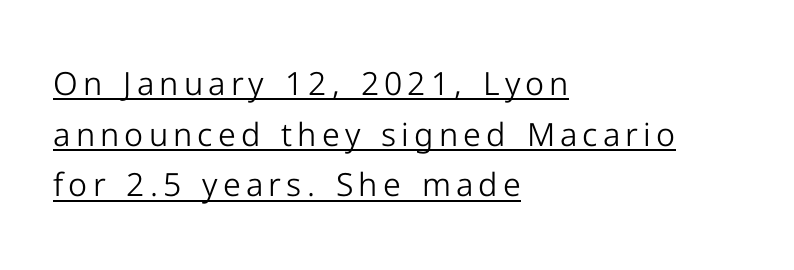
Q: Is the text bold? A: No.
Q: Is the text italic (slanted)? A: No, it is upright.
Q: Is the typeface a serif or a sans-serif typeface? A: Sans-serif.
Q: Is the text underlined? A: Yes.
Q: How is the paragraph aligned? A: Left-aligned.
Q: Is the spacing between lines tight, normal or loose? A: Normal.
Q: Width (condensed, normal, or wide)? A: Normal.
Q: Stroke contrast? A: Low.
Q: x-height? A: Medium.
Q: Monospaced? A: No.
